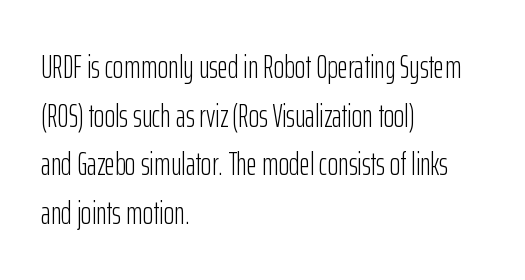
Q: Is the text bold? A: No.
Q: Is the text italic (slanted)? A: No, it is upright.
Q: Is the typeface a serif or a sans-serif typeface? A: Sans-serif.
Q: Is the text underlined? A: No.
Q: How is the paragraph aligned? A: Left-aligned.
Q: Is the spacing between letters normal or unusually wide? A: Normal.
Q: Is the spacing between lines tight, normal or loose? A: Normal.
Q: Width (condensed, normal, or wide)? A: Condensed.
Q: Stroke contrast? A: Low.
Q: x-height? A: Medium.
Q: Monospaced? A: No.
